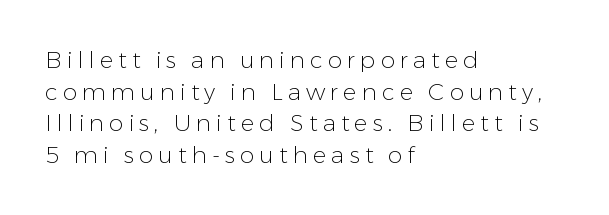
The image shows 23 px text type, upright; set left-aligned, normal line spacing (1.38x), unusually wide letter spacing (+0.22 em), not underlined.
